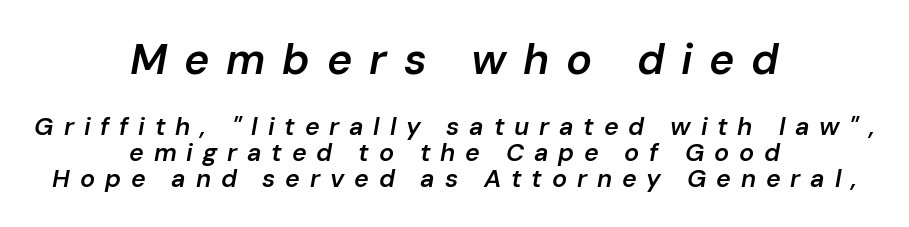
Note the varied advance widths — an 'i' is clearly narrower than an 'm'. A bare baseline throughout the passage. Successive baselines arrive quickly, one right under another. Yep, that's italic — everything's leaning. Bold? Not quite — semibold, heavier than regular but stopping short. Caption: multi-line text, centered on the measure.
